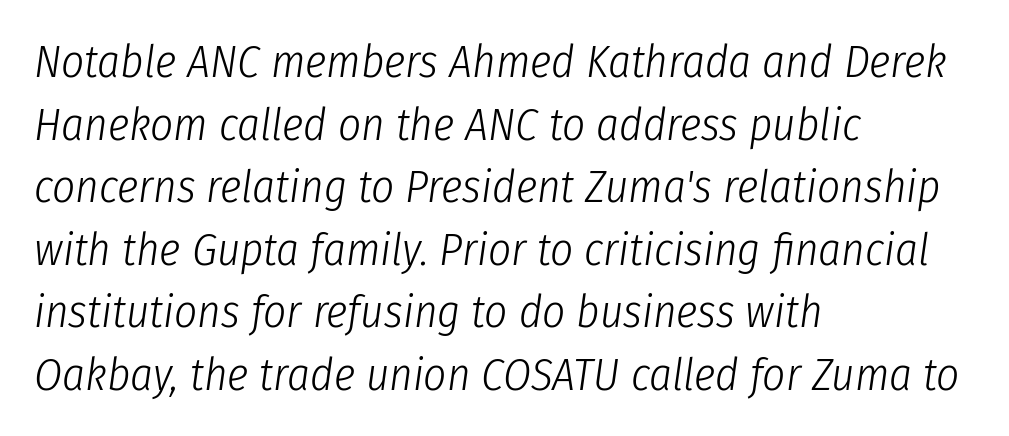
{"italic": "yes", "lean": "right", "slant_degrees": 8, "bold": "no", "weight": "light", "width": "condensed", "stroke_contrast": "low", "x_height": "medium", "monospaced": "no", "underline": "no", "align": "left", "line_spacing": "normal", "line_spacing_ratio": 1.39, "letter_spacing": "normal", "letter_spacing_em": 0.0, "glyph_px": 45}
